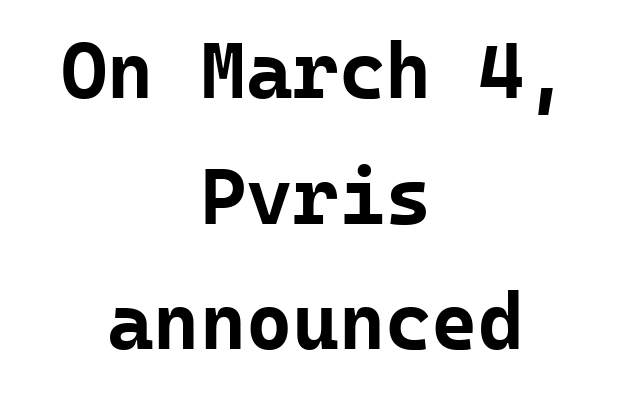
Q: Is the text bold? A: Yes.
Q: Is the text italic (slanted)? A: No, it is upright.
Q: Is the typeface a serif or a sans-serif typeface? A: Sans-serif.
Q: Is the text underlined? A: No.
Q: How is the paragraph aligned? A: Centered.
Q: Is the spacing between letters normal or unusually wide? A: Normal.
Q: Is the spacing between lines tight, normal or loose? A: Normal.
Q: Width (condensed, normal, or wide)? A: Normal.
Q: Stroke contrast? A: Low.
Q: x-height? A: Medium.
Q: Monospaced? A: Yes.
